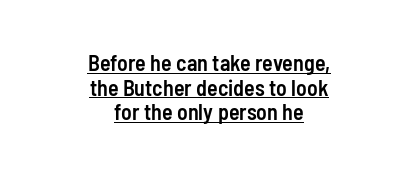
The image shows 22 px text type, upright; set centered, tight line spacing (1.12x), normal letter spacing, underlined.
